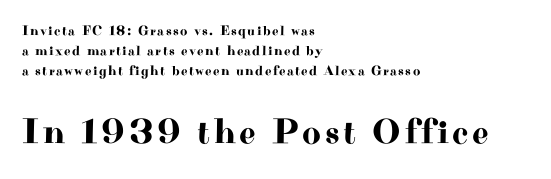
{"serif": "yes", "italic": "no", "width": "wide", "stroke_contrast": "high", "x_height": "small", "monospaced": "no", "underline": "no", "align": "left", "line_spacing": "normal", "line_spacing_ratio": 1.42, "larger_block": "second", "size_ratio": 2.57, "glyph_px": 36}
